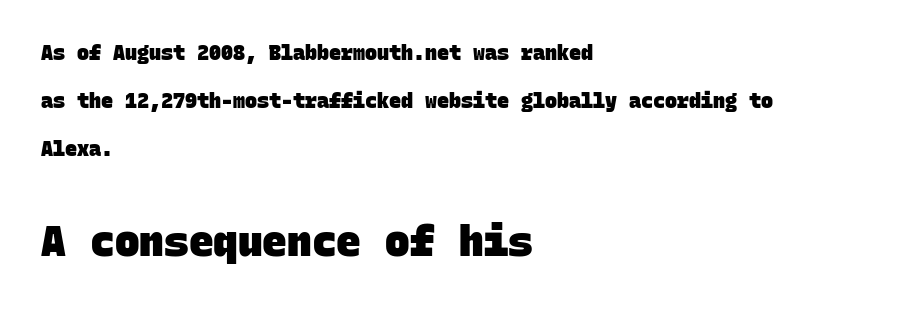
The image shows 41 px heavy sans-serif type, monospaced; set left-aligned, loose line spacing (2.39x), normal letter spacing, not underlined; the second (bottom) block is 2.05x larger; low stroke contrast and a large x-height.
